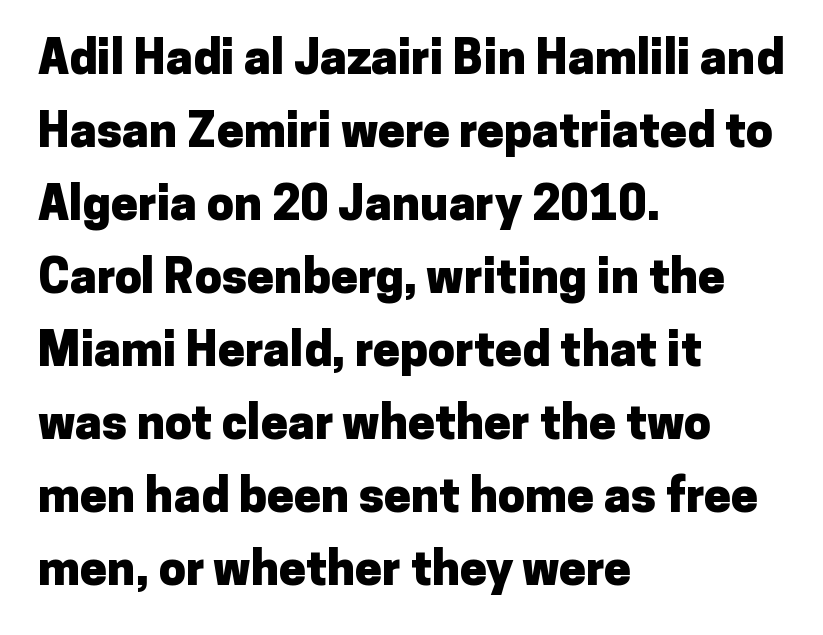
{"serif": "no", "italic": "no", "bold": "yes", "weight": "heavy", "width": "normal", "stroke_contrast": "low", "x_height": "medium", "monospaced": "no", "underline": "no", "align": "left", "line_spacing": "normal", "line_spacing_ratio": 1.52, "letter_spacing": "normal", "letter_spacing_em": 0.0, "glyph_px": 48}
